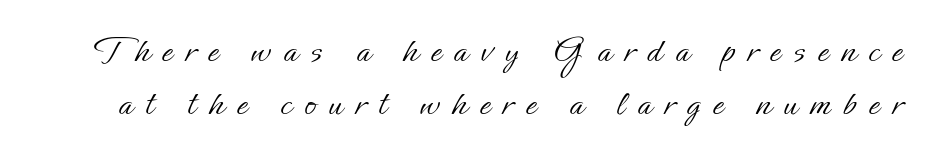
The image shows 39 px light type; set normal line spacing (1.37x), unusually wide letter spacing (+0.33 em), not underlined; low stroke contrast and a small x-height.
